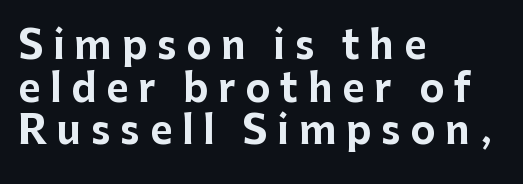
The image shows 38 px bold sans-serif type, upright; set left-aligned, tight line spacing (1.12x), unusually wide letter spacing (+0.26 em), not underlined; low stroke contrast and a medium x-height.
